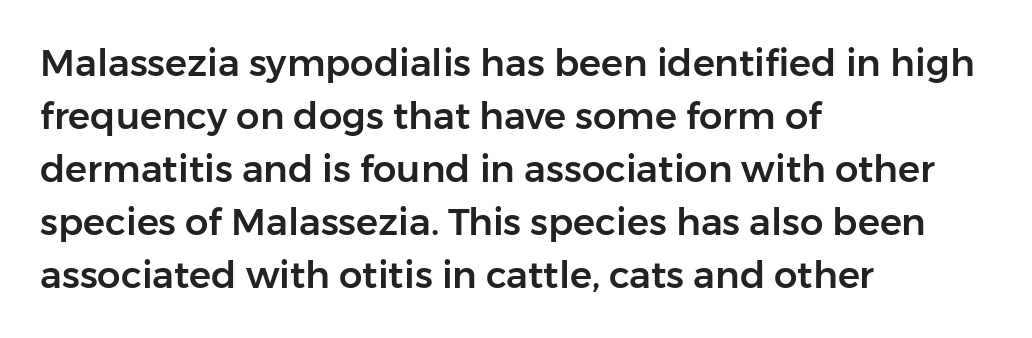
Q: Is the text italic (slanted)? A: No, it is upright.
Q: Is the typeface a serif or a sans-serif typeface? A: Sans-serif.
Q: Is the text underlined? A: No.
Q: How is the paragraph aligned? A: Left-aligned.
Q: Is the spacing between letters normal or unusually wide? A: Normal.
Q: Is the spacing between lines tight, normal or loose? A: Normal.
Q: Width (condensed, normal, or wide)? A: Normal.
Q: Stroke contrast? A: Low.
Q: x-height? A: Medium.
Q: Monospaced? A: No.
